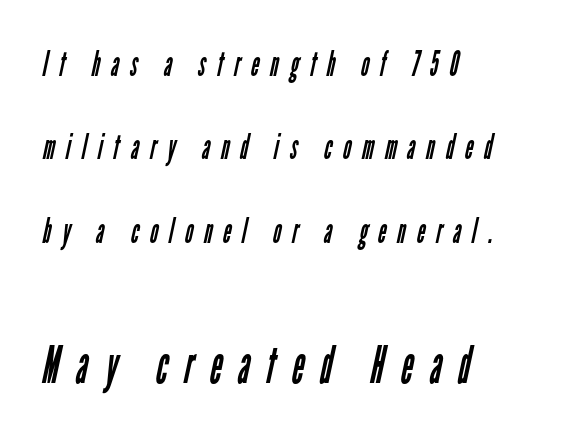
The image shows 52 px regular-weight, condensed sans-serif type; set left-aligned, loose line spacing (2.38x), unusually wide letter spacing (+0.32 em), not underlined; the second (bottom) block is 1.49x larger; low stroke contrast and a medium x-height.
